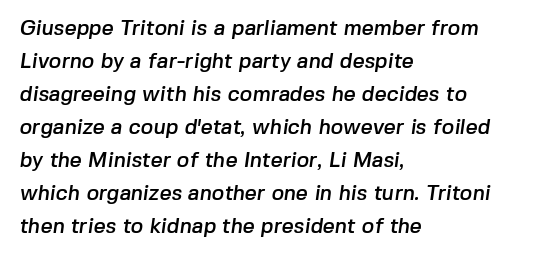
Q: Is the text underlined? A: No.
Q: How is the paragraph aligned? A: Left-aligned.
Q: Is the spacing between letters normal or unusually wide? A: Normal.
Q: Is the spacing between lines tight, normal or loose? A: Normal.
